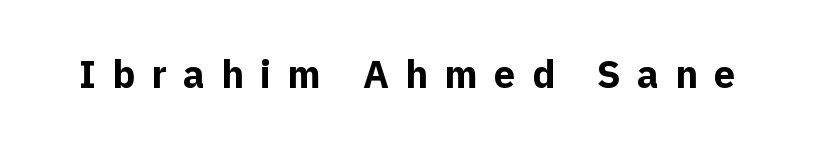
These lines carry a lot of weight — the face is fully bold. Substantial extra tracking has been applied to these lines. A clean baseline with only descenders dipping below it. The rendering uses natural spacing where letterforms have individual widths.
